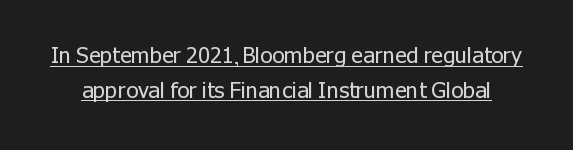
Whoever set this chose a conventional vertical rhythm. Underline: present. A quiet, ordinary-to-light weight characterises the typeface. Italic: no, the glyphs are upright roman. There is no visible air inserted between adjacent glyphs.
